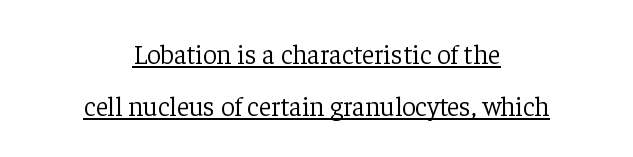
This sample uses plain, unmodified letter spacing. Ink coverage per letter is moderate at most. This block would shrink considerably if given ordinary leading; it's expanded now. The font's upright variant was chosen for this text.
